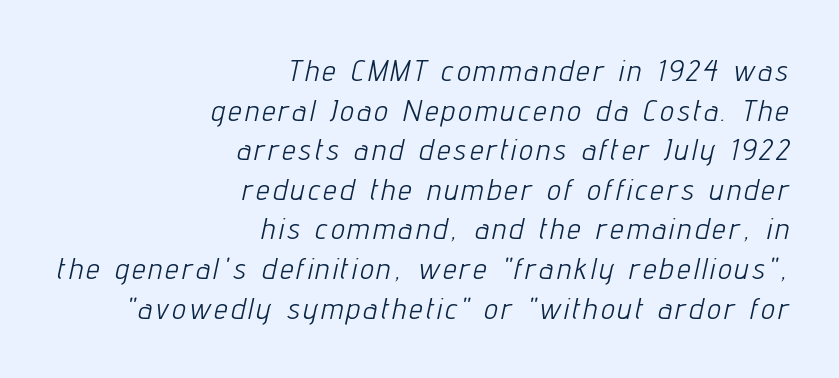
The image shows 30 px light, condensed type, italic (leaning right); set right-aligned, normal line spacing (1.32x), not underlined; low stroke contrast and a medium x-height.
